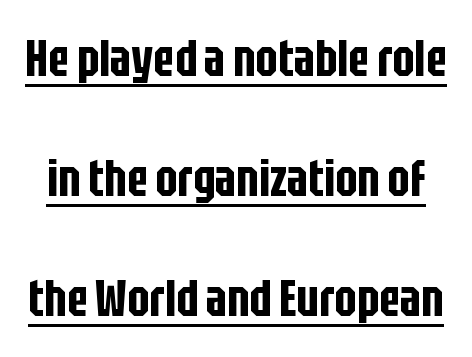
Q: Is the text italic (slanted)? A: No, it is upright.
Q: Is the typeface a serif or a sans-serif typeface? A: Sans-serif.
Q: Is the text underlined? A: Yes.
Q: Is the spacing between letters normal or unusually wide? A: Normal.
Q: Is the spacing between lines tight, normal or loose? A: Loose.
Q: Width (condensed, normal, or wide)? A: Condensed.
Q: Stroke contrast? A: Low.
Q: x-height? A: Large.
Q: Monospaced? A: No.
